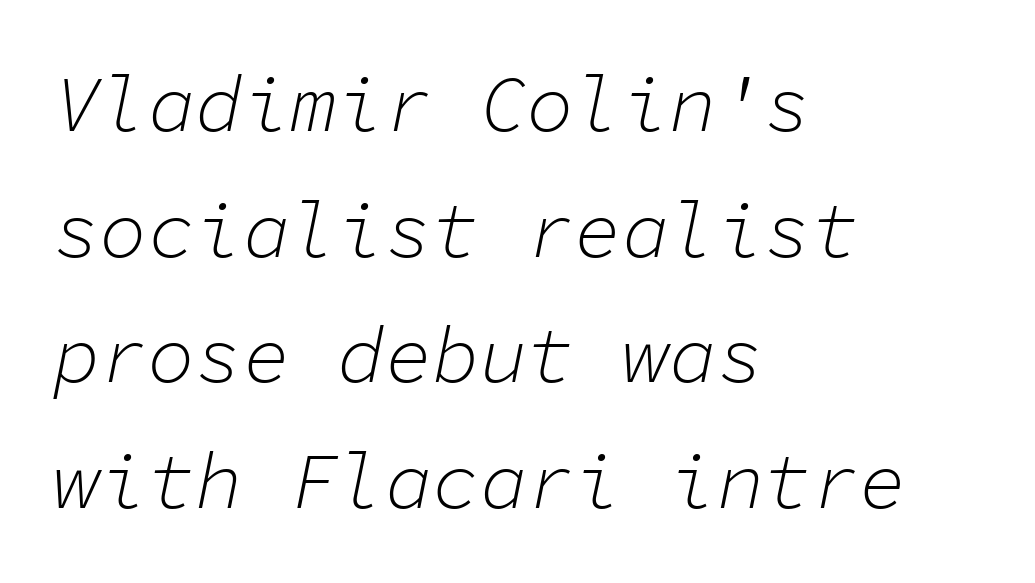
Plain, unruled lines of type. The horizontal fit of the characters is conventional and even. The font is comparable to plain body text, perhaps lighter. Every character here occupies the same horizontal width, giving the sample a typewriter-like rhythm. This rendering uses left alignment, leaving the right contour irregular.
